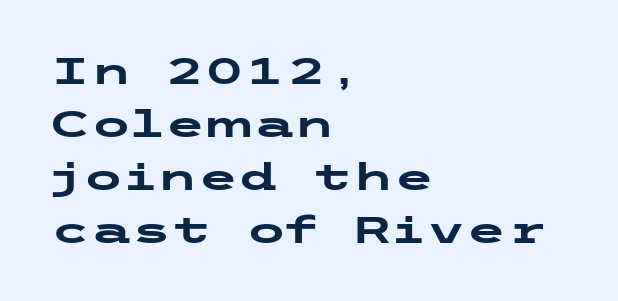
The image shows 37 px heavy, wide sans-serif type, upright; set left-aligned, normal line spacing (1.43x), normal letter spacing, not underlined; low stroke contrast and a medium x-height.
